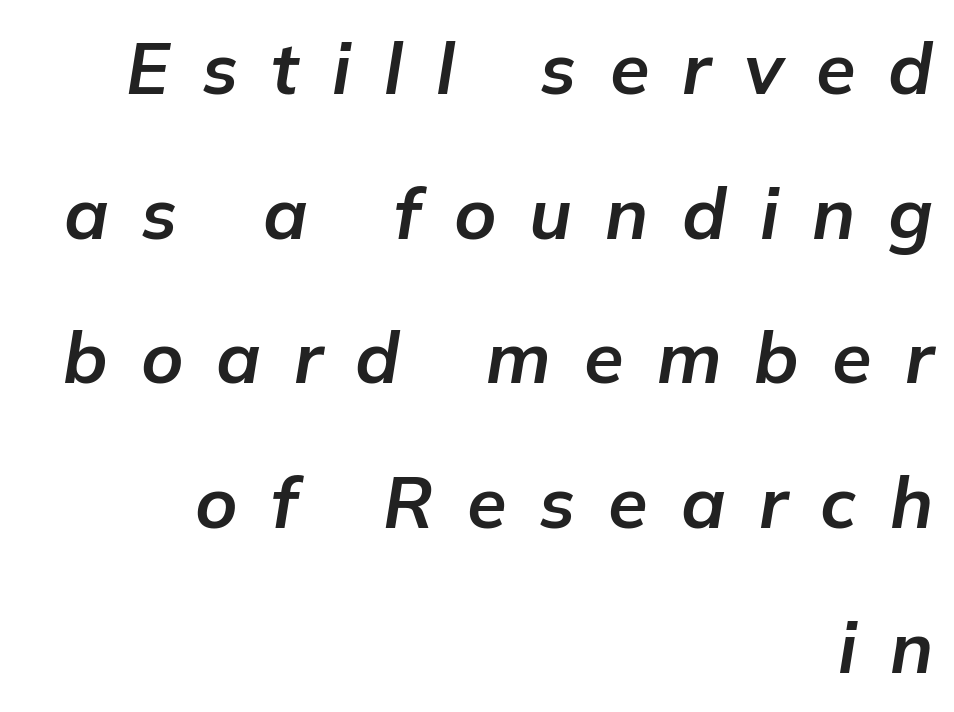
Q: Is the text bold? A: Yes.
Q: Is the text italic (slanted)? A: Yes, it leans right by about 9 degrees.
Q: Is the text underlined? A: No.
Q: How is the paragraph aligned? A: Right-aligned.
Q: Is the spacing between letters normal or unusually wide? A: Unusually wide.
Q: Is the spacing between lines tight, normal or loose? A: Loose.
Q: Width (condensed, normal, or wide)? A: Normal.
Q: Stroke contrast? A: Low.
Q: x-height? A: Medium.
Q: Monospaced? A: No.
